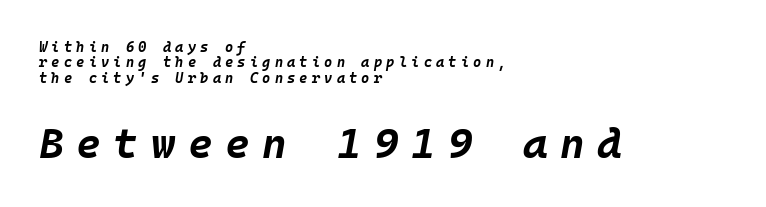
The image shows 42 px bold type, italic (leaning right), monospaced; set left-aligned, tight line spacing (1.1x), unusually wide letter spacing (+0.3 em), not underlined; the second (bottom) block is 3.0x larger; low stroke contrast and a large x-height.
